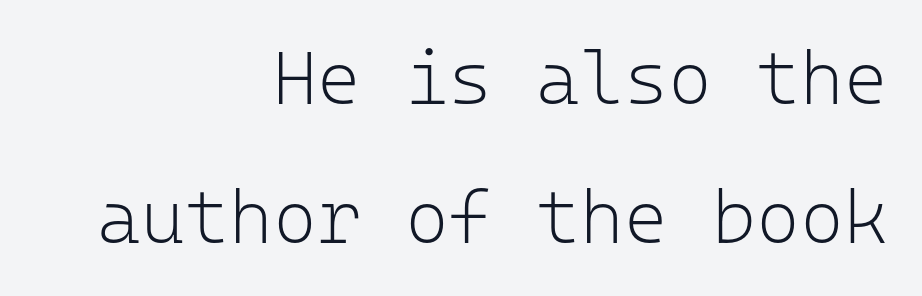
Q: Is the text bold? A: No.
Q: Is the text italic (slanted)? A: No, it is upright.
Q: Is the typeface a serif or a sans-serif typeface? A: Sans-serif.
Q: Is the text underlined? A: No.
Q: How is the paragraph aligned? A: Right-aligned.
Q: Is the spacing between letters normal or unusually wide? A: Normal.
Q: Width (condensed, normal, or wide)? A: Normal.
Q: Stroke contrast? A: Low.
Q: x-height? A: Medium.
Q: Monospaced? A: Yes.
